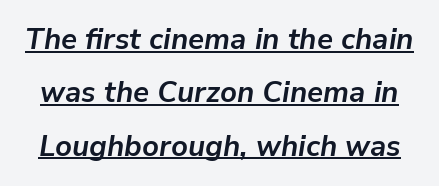
The image shows 29 px bold type, italic (leaning right); set line spacing 1.84x, normal letter spacing, underlined; low stroke contrast and a medium x-height.
